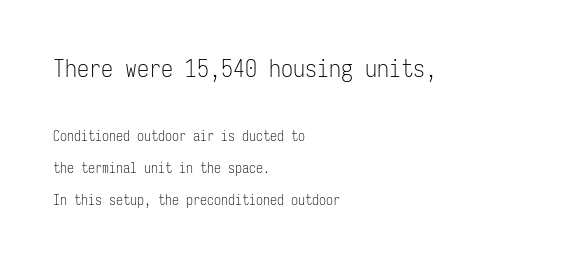
The image shows 24 px text type, upright; set left-aligned, loose line spacing (2.29x), normal letter spacing, not underlined; the first (top) block is 1.71x larger.
